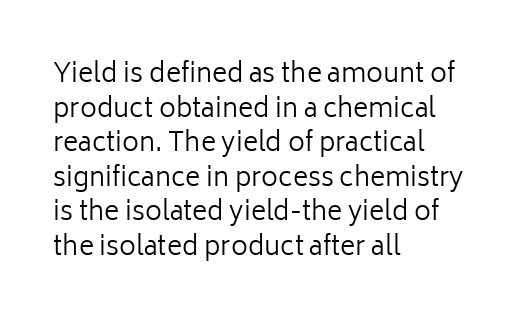
{"italic": "no", "bold": "no", "underline": "no", "align": "left", "line_spacing": "normal", "line_spacing_ratio": 1.33, "letter_spacing": "normal", "letter_spacing_em": 0.0, "glyph_px": 26}
